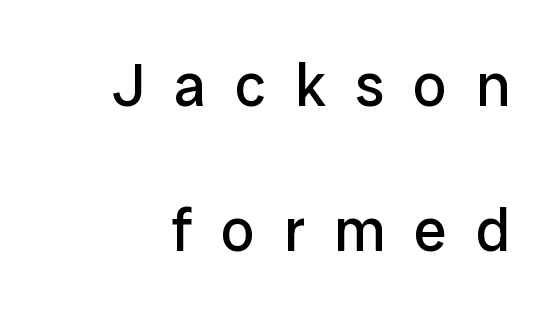
The passage shown is typeset with a sans-serif family. Do the characters align in a grid? No, the font is proportional. Every character sits straight up, as roman type does. The specimen omits any rule beneath the text block's lines. Substantial extra tracking has been applied to these lines. No heavy texture on the line: the type isn't bold.
